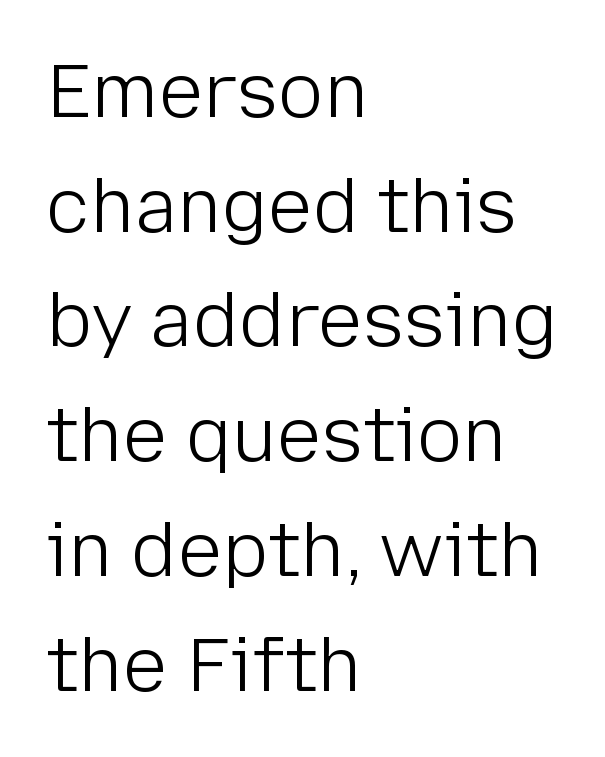
Q: Is the text bold? A: No.
Q: Is the text italic (slanted)? A: No, it is upright.
Q: Is the typeface a serif or a sans-serif typeface? A: Sans-serif.
Q: Is the text underlined? A: No.
Q: How is the paragraph aligned? A: Left-aligned.
Q: Is the spacing between letters normal or unusually wide? A: Normal.
Q: Is the spacing between lines tight, normal or loose? A: Normal.
Q: Width (condensed, normal, or wide)? A: Normal.
Q: Stroke contrast? A: Low.
Q: x-height? A: Medium.
Q: Monospaced? A: No.
